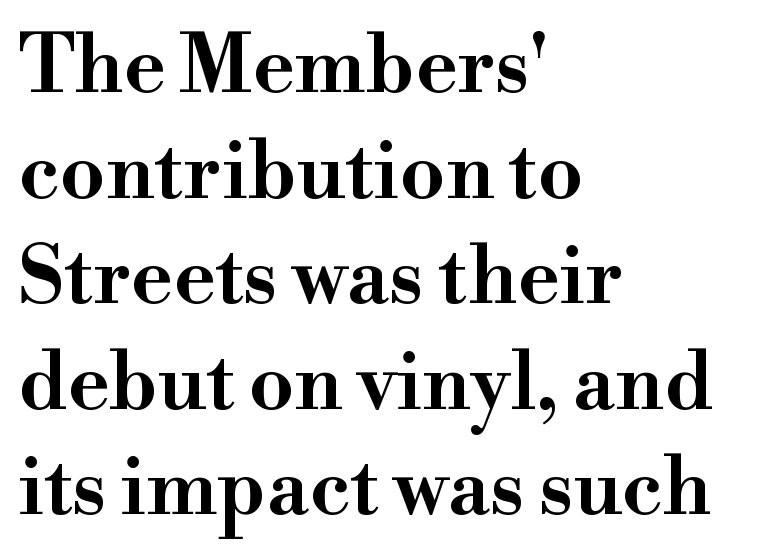
This sample uses a serif face. The leading is moderate, giving the passage an even texture. Spacing verdict: proportional, widths tailored to each character. Type without underlining. Default kerning and tracking; the words read as compact shapes.
